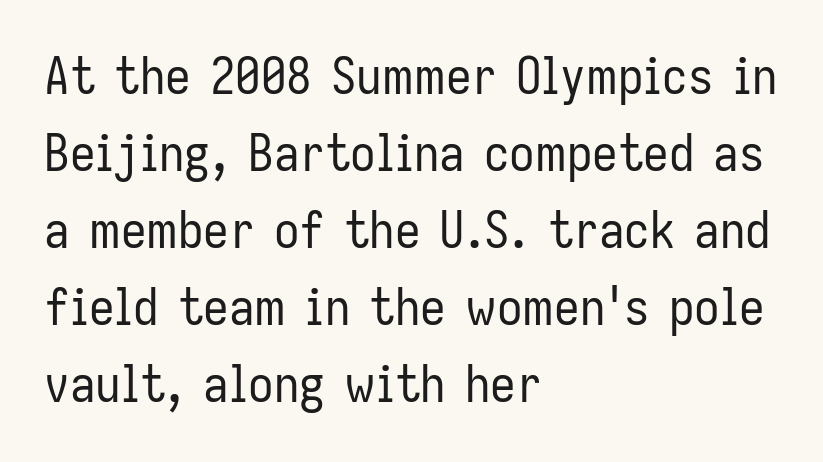
Q: Is the text bold? A: No.
Q: Is the text italic (slanted)? A: No, it is upright.
Q: Is the typeface a serif or a sans-serif typeface? A: Sans-serif.
Q: Is the text underlined? A: No.
Q: How is the paragraph aligned? A: Left-aligned.
Q: Is the spacing between letters normal or unusually wide? A: Normal.
Q: Is the spacing between lines tight, normal or loose? A: Normal.
Q: Width (condensed, normal, or wide)? A: Condensed.
Q: Stroke contrast? A: Low.
Q: x-height? A: Medium.
Q: Monospaced? A: No.
